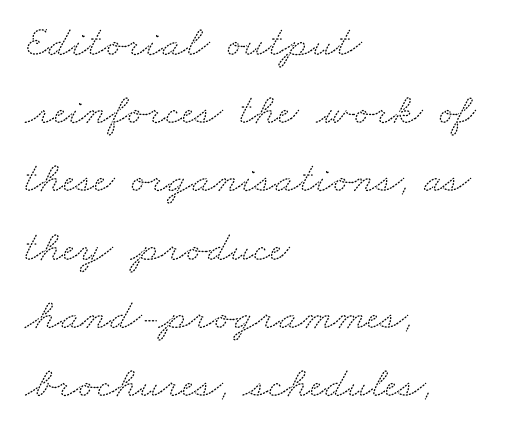
Here the glyphs are tracked normally, forming tight word shapes. Rule under the text: the space is simply empty. Font category for this specimen: serif. Honestly, the row spacing looks completely unremarkable.
